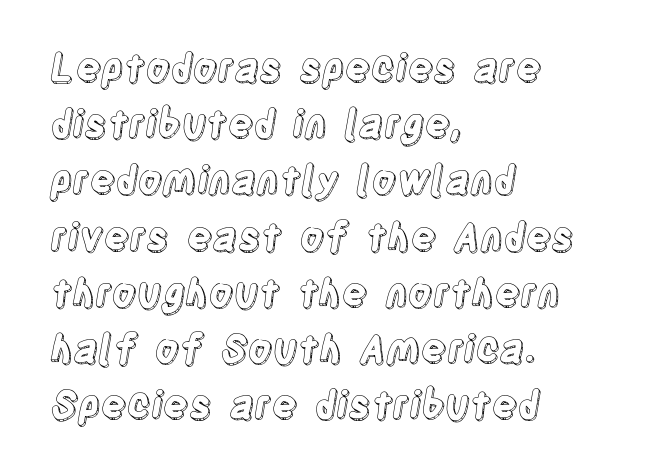
The image shows 38 px condensed type; set left-aligned, normal line spacing (1.48x), normal letter spacing, not underlined; a large x-height.
